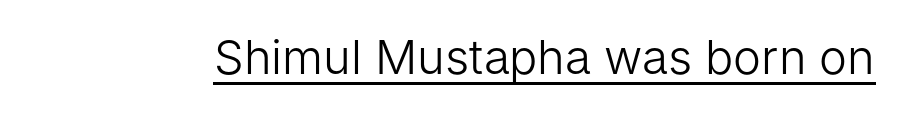
These glyphs show unthickened strokes, regular width or finer. This sample has the flowing, uneven cadence of proportional lettering. Observe the ordinary spacing: letters are neighbours, not strangers. The characters display no serif detailing; their extremities are plain. The lettering holds an erect, upright posture throughout.
